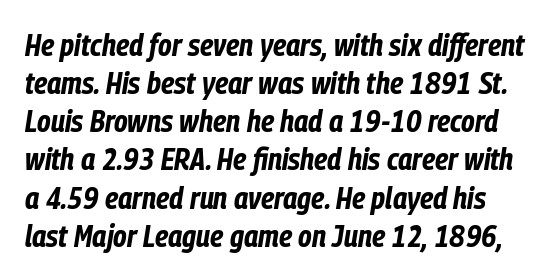
Q: Is the text bold? A: Yes.
Q: Is the text italic (slanted)? A: Yes, it leans right by about 9 degrees.
Q: Is the text underlined? A: No.
Q: Is the spacing between letters normal or unusually wide? A: Normal.
Q: Width (condensed, normal, or wide)? A: Condensed.
Q: Stroke contrast? A: Low.
Q: x-height? A: Medium.
Q: Monospaced? A: No.
